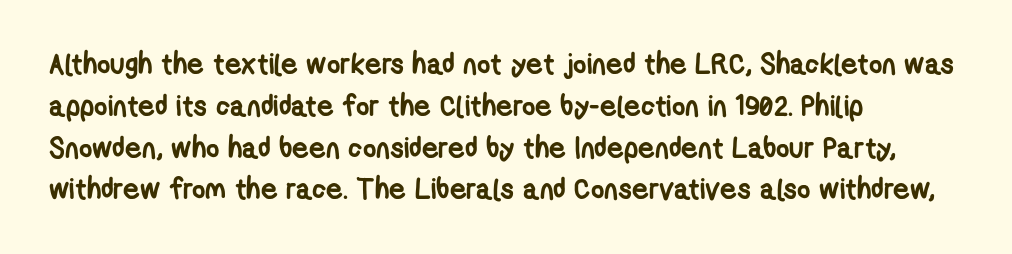
{"serif": "no", "bold": "yes", "weight": "semibold", "width": "condensed", "stroke_contrast": "low", "x_height": "medium", "monospaced": "no", "underline": "no", "align": "left", "line_spacing": "normal", "line_spacing_ratio": 1.44, "letter_spacing": "normal", "letter_spacing_em": 0.0, "glyph_px": 29}
